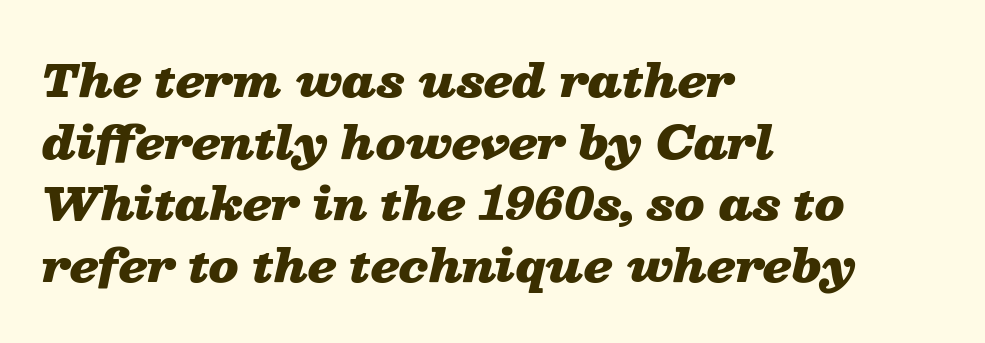
{"italic": "yes", "lean": "right", "slant_degrees": 13, "bold": "yes", "weight": "heavy", "width": "wide", "stroke_contrast": "low", "x_height": "medium", "monospaced": "no", "underline": "no", "align": "left", "line_spacing": "normal", "line_spacing_ratio": 1.4, "letter_spacing": "normal", "letter_spacing_em": 0.0, "glyph_px": 44}
